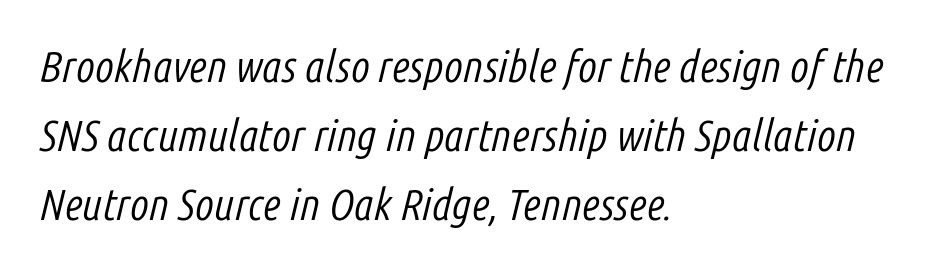
Horizontally, the lines are justified to the leading edge only. The passage shown is not bold in any degree. A typesetter would call this proportional, since set widths differ per character. Underlining? Definitely not there. Every character sits at an angle, as italics do. Caption: standard tracking, unaltered.
